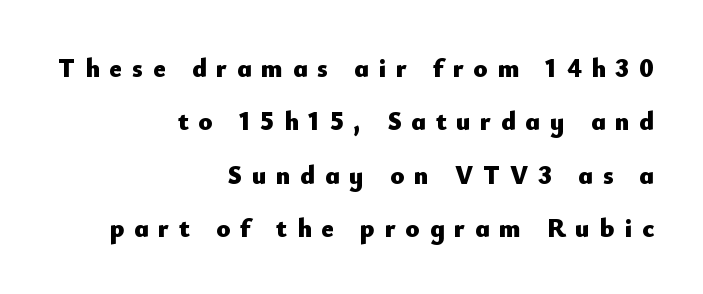
Q: Is the text bold? A: Yes.
Q: Is the text italic (slanted)? A: No, it is upright.
Q: Is the text underlined? A: No.
Q: How is the paragraph aligned? A: Right-aligned.
Q: Is the spacing between letters normal or unusually wide? A: Unusually wide.
Q: Is the spacing between lines tight, normal or loose? A: Loose.
